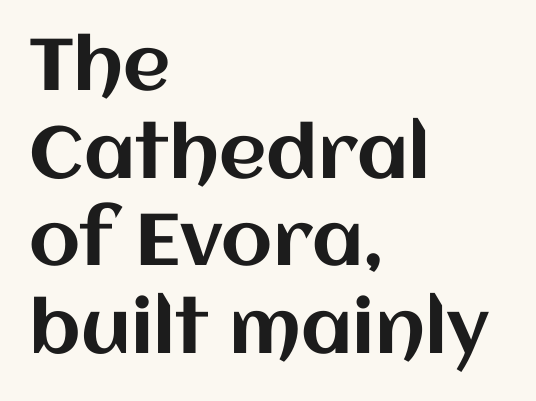
{"italic": "no", "width": "normal", "stroke_contrast": "medium", "x_height": "large", "monospaced": "no", "underline": "no", "align": "left", "line_spacing_ratio": 1.2, "letter_spacing": "normal", "letter_spacing_em": 0.0, "glyph_px": 73}
